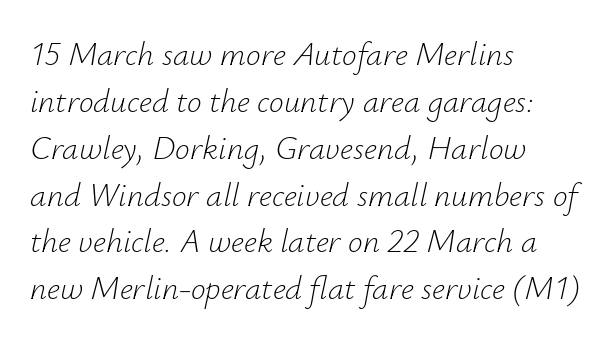
{"italic": "yes", "lean": "right", "slant_degrees": 12, "bold": "no", "weight": "light", "width": "normal", "stroke_contrast": "low", "x_height": "small", "monospaced": "no", "underline": "no", "align": "left", "line_spacing": "normal", "line_spacing_ratio": 1.42, "letter_spacing": "normal", "letter_spacing_em": 0.0, "glyph_px": 33}
